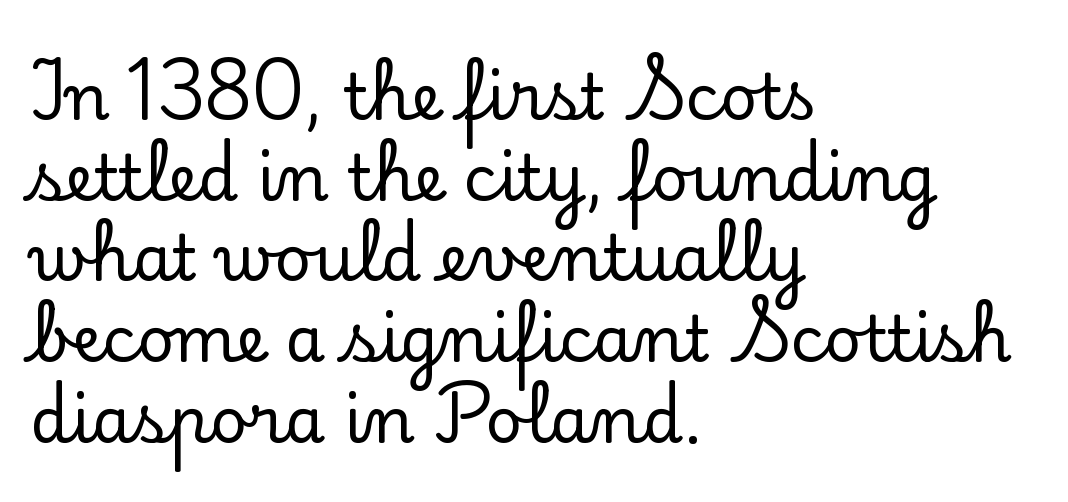
The image shows 64 px serif type, upright; set left-aligned, normal line spacing (1.26x), normal letter spacing, not underlined; low stroke contrast and a small x-height.
